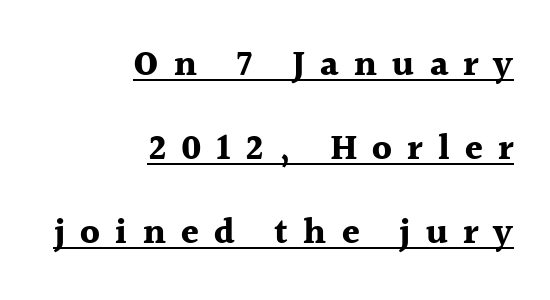
Q: Is the text bold? A: Yes.
Q: Is the text italic (slanted)? A: No, it is upright.
Q: Is the typeface a serif or a sans-serif typeface? A: Serif.
Q: Is the text underlined? A: Yes.
Q: How is the paragraph aligned? A: Right-aligned.
Q: Is the spacing between letters normal or unusually wide? A: Unusually wide.
Q: Is the spacing between lines tight, normal or loose? A: Loose.
Q: Width (condensed, normal, or wide)? A: Normal.
Q: x-height? A: Medium.
Q: Monospaced? A: No.
